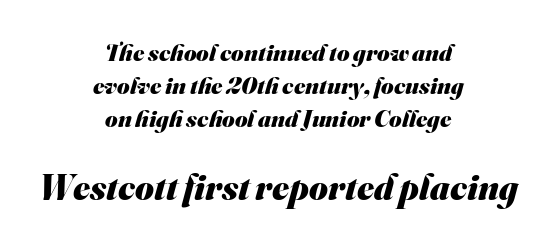
{"serif": "no", "bold": "yes", "weight": "heavy", "width": "normal", "stroke_contrast": "medium", "x_height": "small", "monospaced": "no", "underline": "no", "align": "center", "line_spacing": "normal", "line_spacing_ratio": 1.37, "letter_spacing": "normal", "letter_spacing_em": 0.0, "larger_block": "second", "size_ratio": 1.5, "glyph_px": 36}
